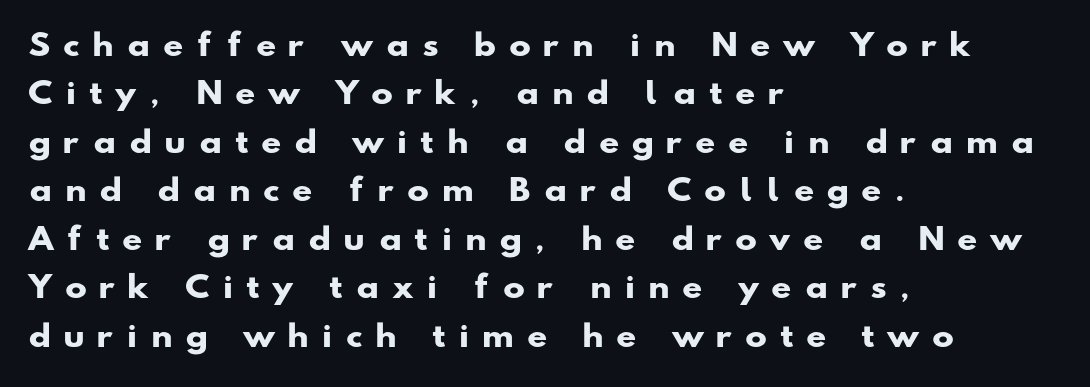
Alignment: flush left. Each letter's strokes conclude bluntly, with no projecting serifs. The string is rendered with underlining switched off. Notice how descenders clear the ascenders below comfortably — that's standard leading.
